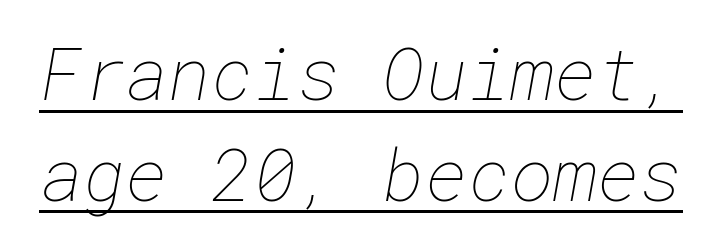
{"bold": "no", "weight": "thin", "width": "normal", "stroke_contrast": "low", "x_height": "medium", "underline": "yes", "line_spacing": "normal", "line_spacing_ratio": 1.38, "letter_spacing": "normal", "letter_spacing_em": 0.0, "glyph_px": 73}
